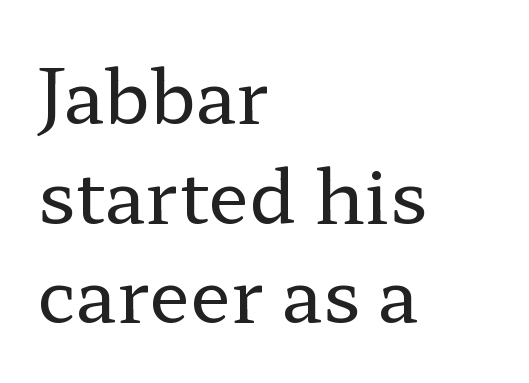
No chunkiness to these letters — they're not bold. Each word holds together tightly as a unit, with standard inter-letter gaps. The lettering stays uniformly vertical, giving the passage a roman look. The face used here is proportionally spaced, like ordinary book or web type. Casual observation: everything's shoved over to the left. Clear beneath every line of the passage.
